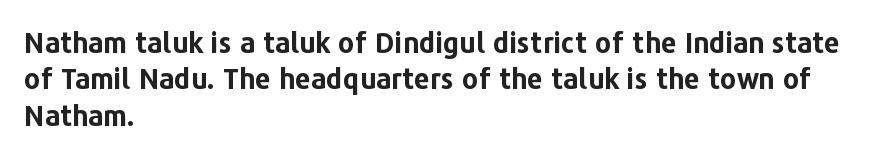
{"serif": "no", "italic": "no", "bold": "yes", "weight": "bold", "width": "normal", "stroke_contrast": "low", "x_height": "medium", "monospaced": "no", "underline": "no", "align": "left", "line_spacing": "normal", "line_spacing_ratio": 1.3, "letter_spacing": "normal", "letter_spacing_em": 0.0, "glyph_px": 28}
